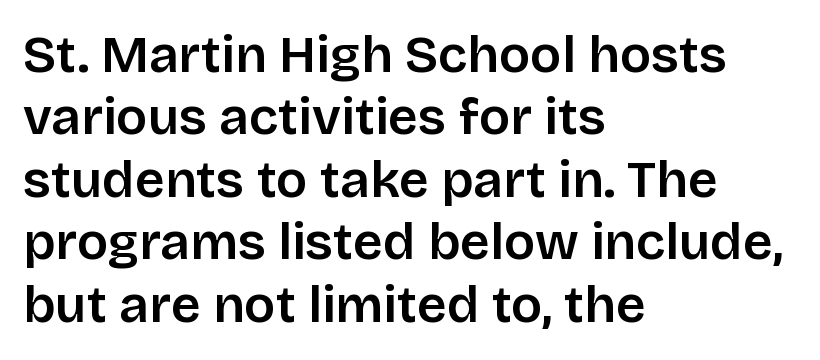
The image shows 52 px sans-serif type, upright; set left-aligned, line spacing 1.2x, normal letter spacing, not underlined; low stroke contrast and a large x-height.
